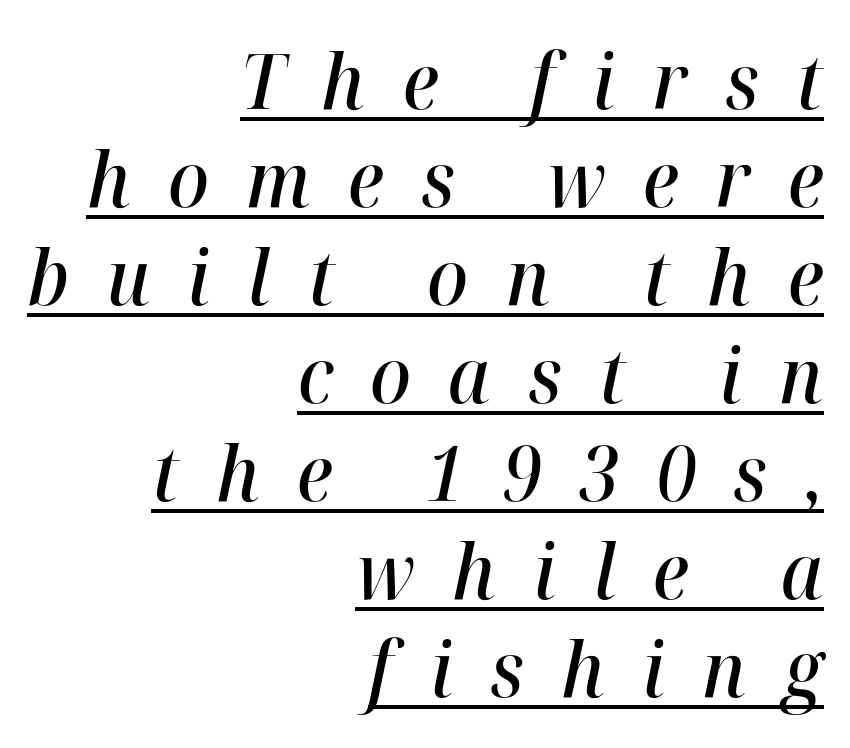
The image shows 76 px semibold type, italic (leaning right); set right-aligned, normal line spacing (1.29x), unusually wide letter spacing (+0.49 em), underlined; high stroke contrast and a medium x-height.
